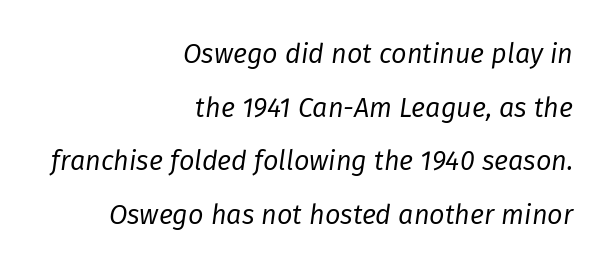
{"italic": "yes", "lean": "right", "slant_degrees": 8, "bold": "no", "underline": "no", "align": "right", "line_spacing": "loose", "line_spacing_ratio": 1.99, "letter_spacing": "normal", "letter_spacing_em": 0.0, "glyph_px": 27}
